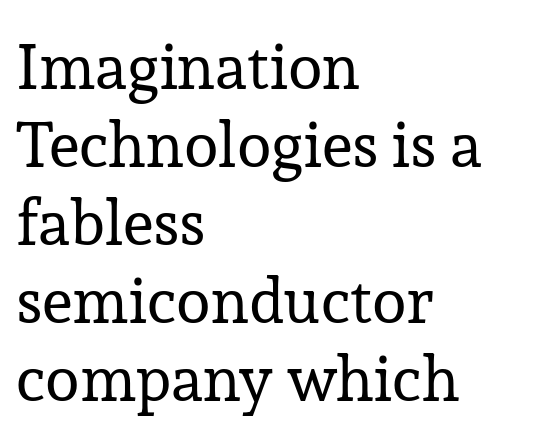
{"serif": "yes", "italic": "no", "bold": "no", "weight": "regular", "width": "normal", "stroke_contrast": "low", "x_height": "medium", "monospaced": "no", "underline": "no", "align": "left", "line_spacing_ratio": 1.24, "letter_spacing": "normal", "letter_spacing_em": 0.0, "glyph_px": 63}
